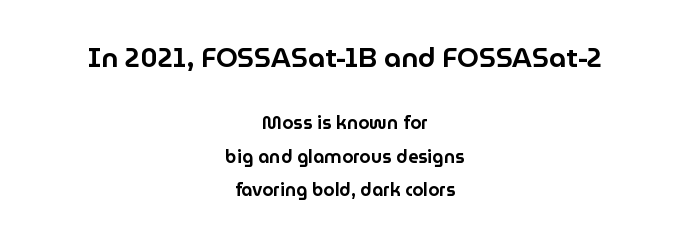
{"italic": "no", "underline": "no", "align": "center", "line_spacing_ratio": 1.87, "letter_spacing": "normal", "letter_spacing_em": 0.0, "larger_block": "first", "size_ratio": 1.5, "glyph_px": 27}
